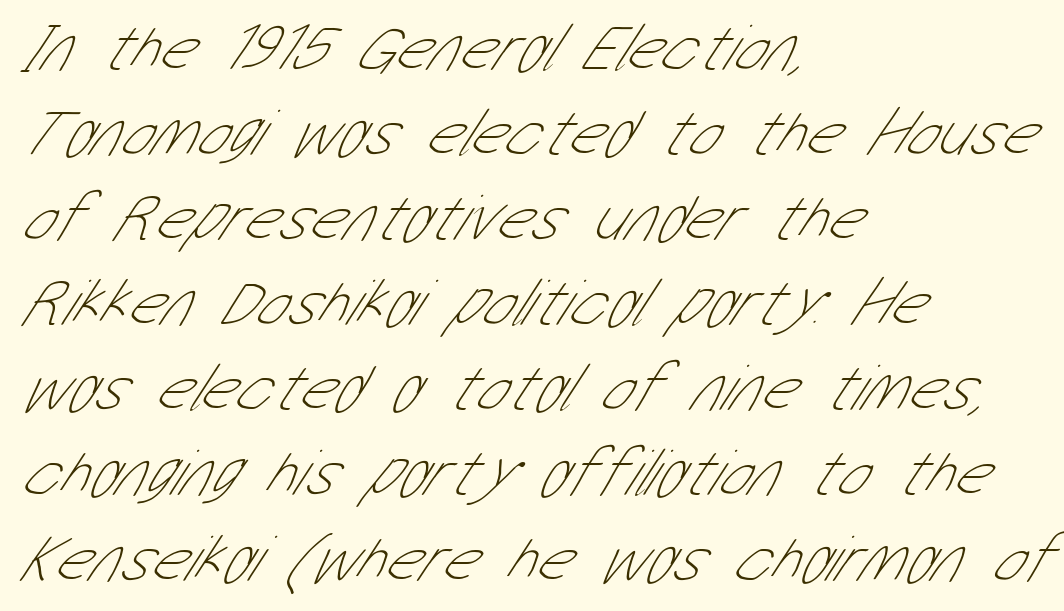
Q: Is the text bold? A: No.
Q: Is the typeface a serif or a sans-serif typeface? A: Sans-serif.
Q: Is the text underlined? A: No.
Q: How is the paragraph aligned? A: Left-aligned.
Q: Is the spacing between letters normal or unusually wide? A: Normal.
Q: Is the spacing between lines tight, normal or loose? A: Normal.
Q: Width (condensed, normal, or wide)? A: Condensed.
Q: Stroke contrast? A: Low.
Q: x-height? A: Medium.
Q: Monospaced? A: No.
